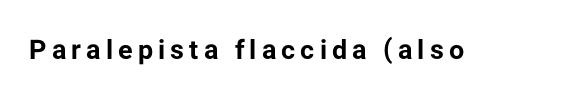
The lettering holds an erect, upright posture throughout. Check the space under the baseline: it is left empty. Does the weight exceed regular? Yes, all the way to bold.
